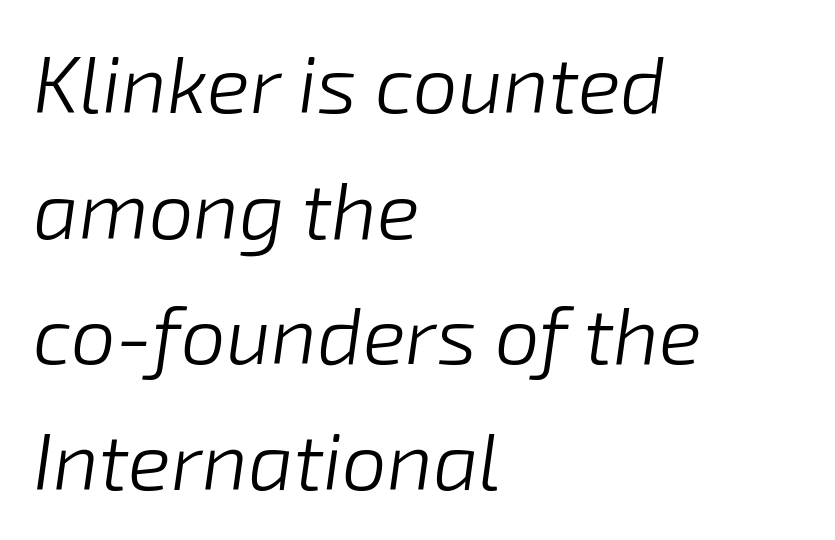
Q: Is the text bold? A: No.
Q: Is the text italic (slanted)? A: Yes, it leans right by about 8 degrees.
Q: Is the text underlined? A: No.
Q: How is the paragraph aligned? A: Left-aligned.
Q: Is the spacing between letters normal or unusually wide? A: Normal.
Q: Is the spacing between lines tight, normal or loose? A: Normal.
Q: Width (condensed, normal, or wide)? A: Normal.
Q: Stroke contrast? A: Low.
Q: x-height? A: Medium.
Q: Monospaced? A: No.
